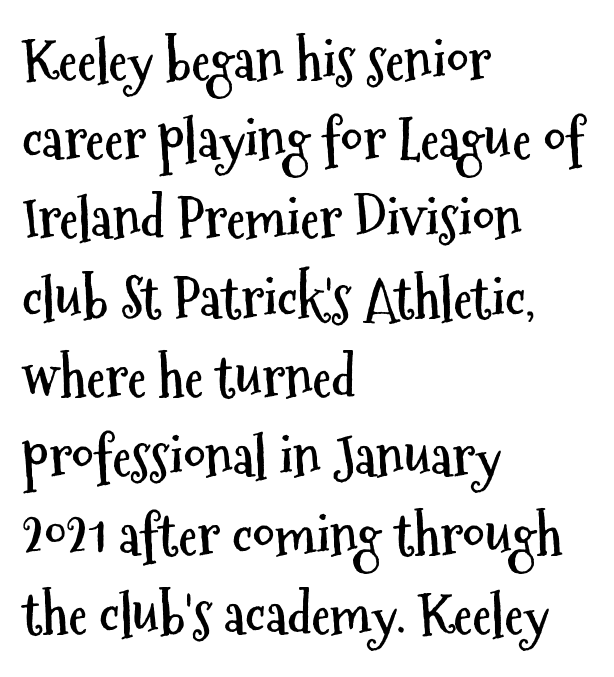
Characters follow at the spacing the type designer built in. Summary of weight: heavy, a full bold. Nothing sits at the stroke ends, so this counts as sans-serif. The lines are quadded left. What's the leading like? Ordinary, nothing unusual. Plain, unruled lines of type.
